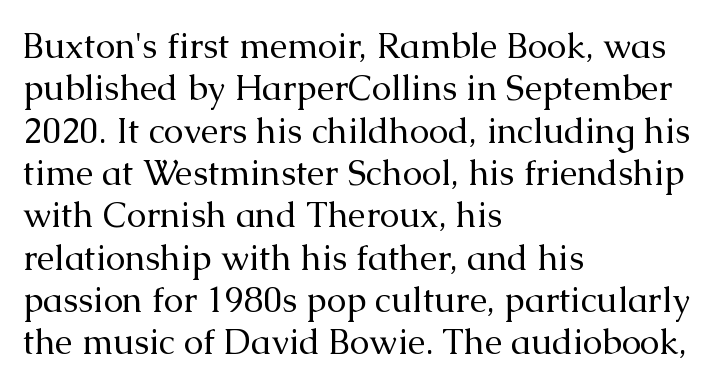
Q: Is the text bold? A: No.
Q: Is the text italic (slanted)? A: No, it is upright.
Q: Is the typeface a serif or a sans-serif typeface? A: Serif.
Q: Is the text underlined? A: No.
Q: How is the paragraph aligned? A: Left-aligned.
Q: Is the spacing between letters normal or unusually wide? A: Normal.
Q: Width (condensed, normal, or wide)? A: Normal.
Q: Stroke contrast? A: Medium.
Q: x-height? A: Medium.
Q: Monospaced? A: No.
